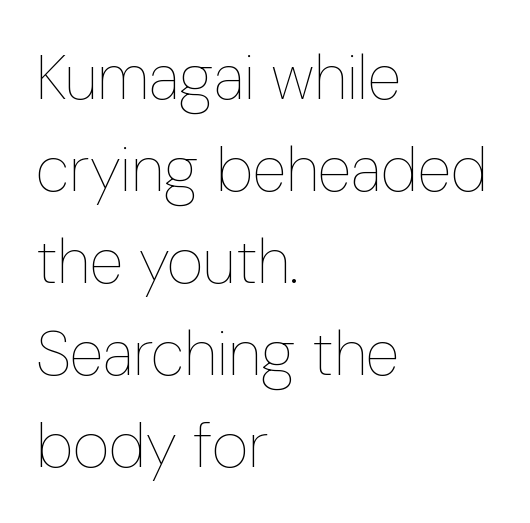
Q: Is the text bold? A: No.
Q: Is the text italic (slanted)? A: No, it is upright.
Q: Is the text underlined? A: No.
Q: How is the paragraph aligned? A: Left-aligned.
Q: Is the spacing between letters normal or unusually wide? A: Normal.
Q: Is the spacing between lines tight, normal or loose? A: Normal.
Q: Width (condensed, normal, or wide)? A: Condensed.
Q: Stroke contrast? A: Low.
Q: x-height? A: Medium.
Q: Monospaced? A: No.
